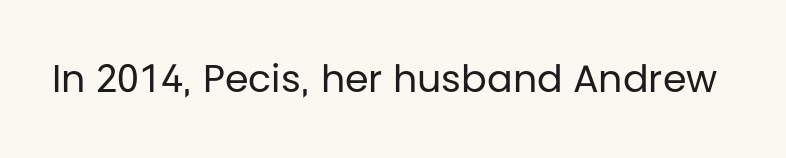
Q: Is the text bold? A: No.
Q: Is the text italic (slanted)? A: No, it is upright.
Q: Is the typeface a serif or a sans-serif typeface? A: Sans-serif.
Q: Is the text underlined? A: No.
Q: Is the spacing between letters normal or unusually wide? A: Normal.
Q: Width (condensed, normal, or wide)? A: Normal.
Q: Stroke contrast? A: Low.
Q: x-height? A: Large.
Q: Monospaced? A: No.
